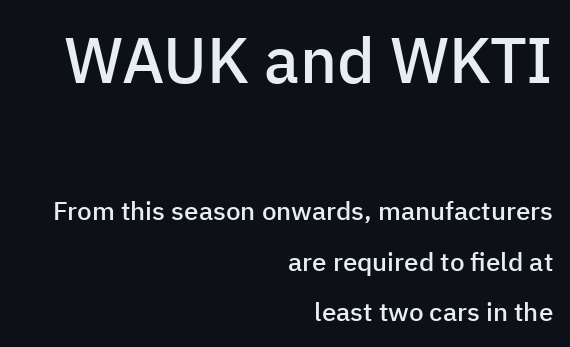
A typesetter would call this proportional, since set widths differ per character. In this sample the first text group is rendered at the bigger scale. Loosely led — the rows are spread out. Spacing between characters is what you'd get straight out of the box.
